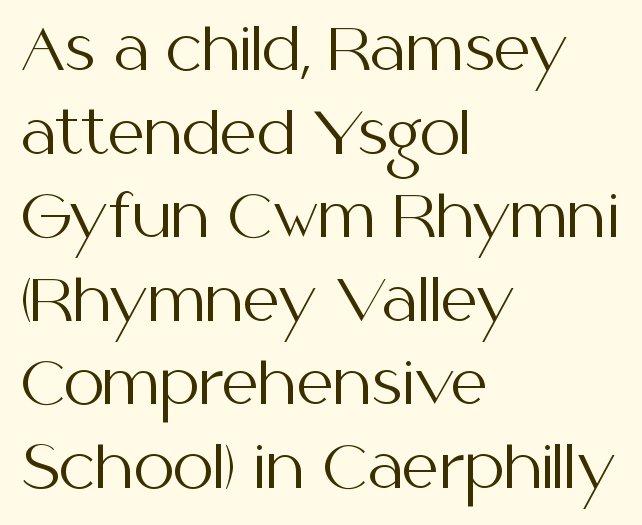
Proportional: the letters do not fall into vertical columns. Alignment: flush left. Quick note: interline space is typical. Every stem runs plumb, perpendicular to the baseline. A sans-serif font was chosen for this passage. Here the glyphs are tracked normally, forming tight word shapes.
